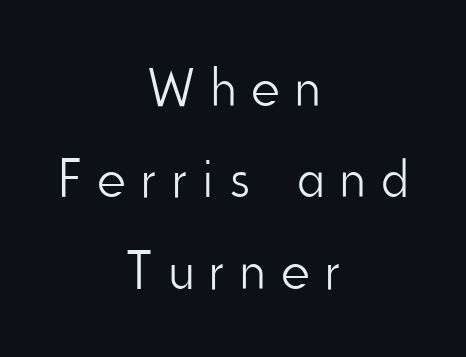
The image shows 54 px light, condensed sans-serif type, upright; set centered, normal line spacing (1.69x), unusually wide letter spacing (+0.31 em), not underlined; low stroke contrast and a small x-height.
